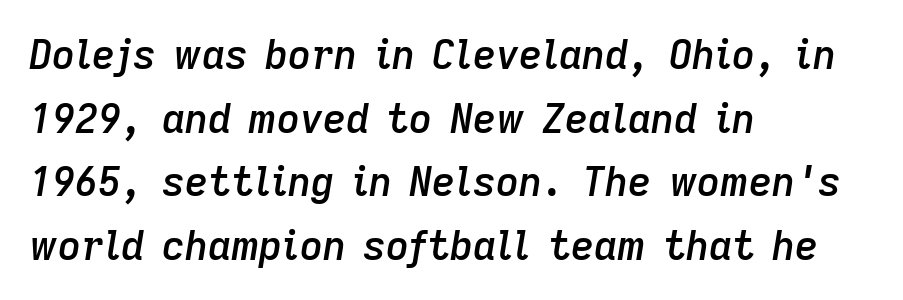
The face used here is proportionally spaced, like ordinary book or web type. The face used here is a semibold: visibly heavier than regular, lighter than bold. The face used here is rendered with its standard letterfit. The line-height multiplier appears to be the usual default. Just letters on the line, the space beneath them empty. Is the type slanted? Yes — the strokes lean at a clear angle.
